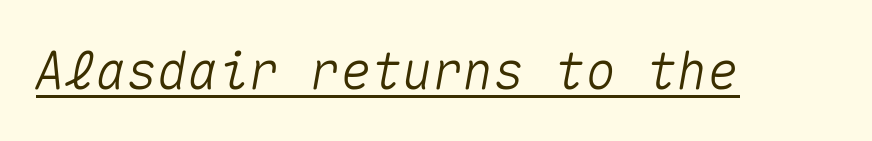
The image shows 51 px text type, italic (leaning right), monospaced; set normal letter spacing, underlined; medium stroke contrast and a medium x-height.
